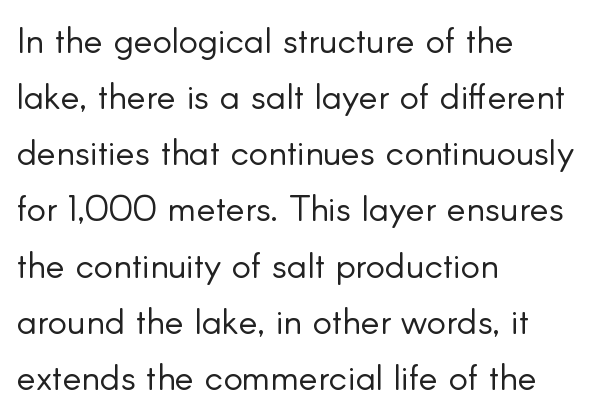
Q: Is the text bold? A: No.
Q: Is the text italic (slanted)? A: No, it is upright.
Q: Is the typeface a serif or a sans-serif typeface? A: Sans-serif.
Q: Is the text underlined? A: No.
Q: How is the paragraph aligned? A: Left-aligned.
Q: Is the spacing between letters normal or unusually wide? A: Normal.
Q: Is the spacing between lines tight, normal or loose? A: Normal.
Q: Width (condensed, normal, or wide)? A: Normal.
Q: Stroke contrast? A: Low.
Q: x-height? A: Small.
Q: Monospaced? A: No.
